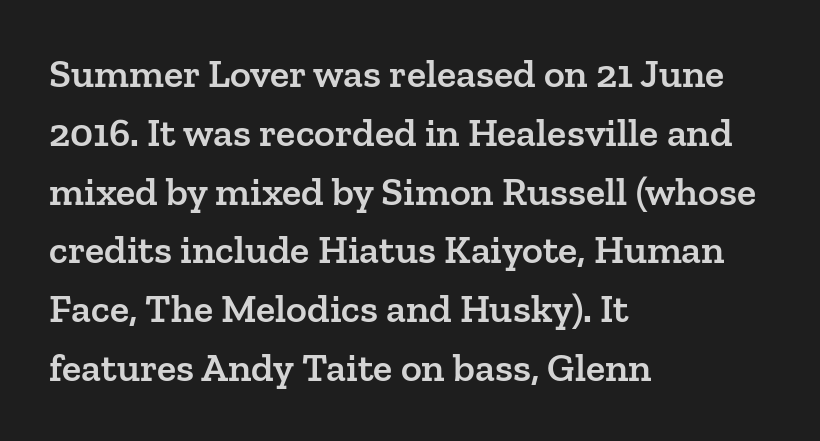
Students, this is semibold: more ink than regular, less than bold. How would I describe the line gaps? Plain and ordinary. Stroke terminals: seriffed. Alignment: flush left.
